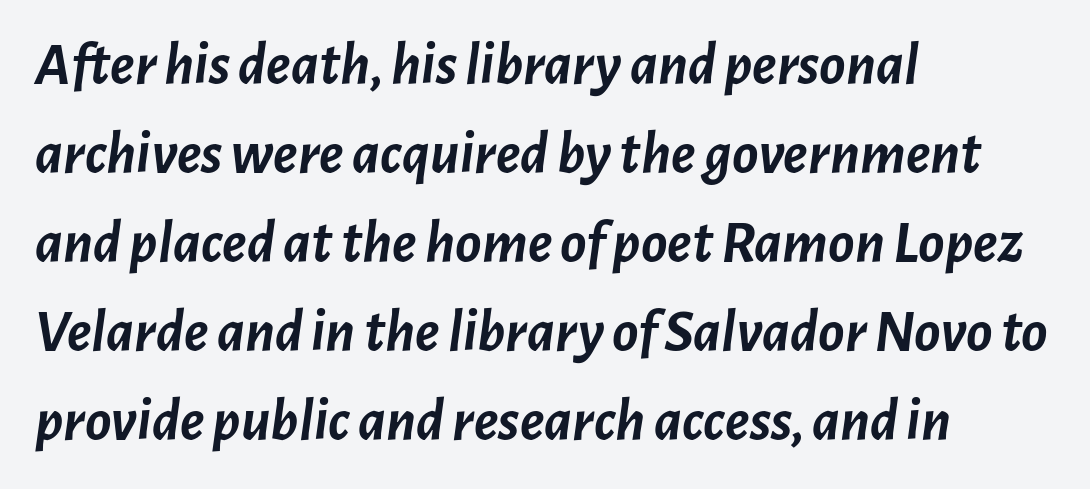
{"italic": "yes", "lean": "right", "slant_degrees": 7, "bold": "yes", "weight": "semibold", "width": "normal", "stroke_contrast": "low", "x_height": "medium", "monospaced": "no", "underline": "no", "align": "left", "line_spacing": "normal", "line_spacing_ratio": 1.46, "letter_spacing": "normal", "letter_spacing_em": 0.0, "glyph_px": 61}
